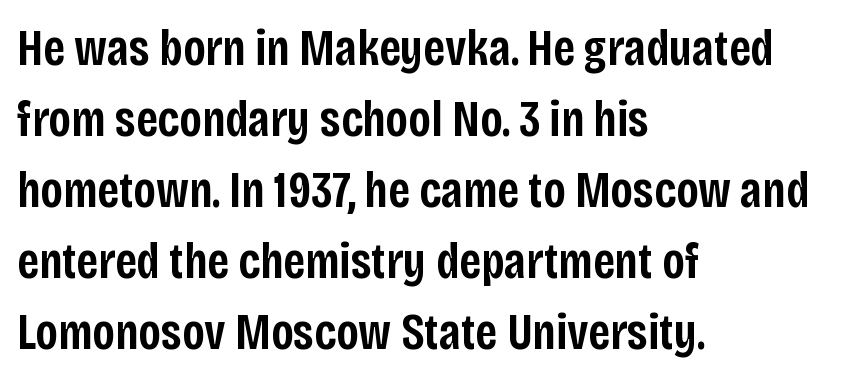
{"serif": "no", "italic": "no", "bold": "semi", "weight": "semibold", "width": "condensed", "stroke_contrast": "low", "x_height": "large", "monospaced": "no", "underline": "no", "align": "left", "line_spacing": "normal", "line_spacing_ratio": 1.39, "letter_spacing": "normal", "letter_spacing_em": 0.0, "glyph_px": 51}
